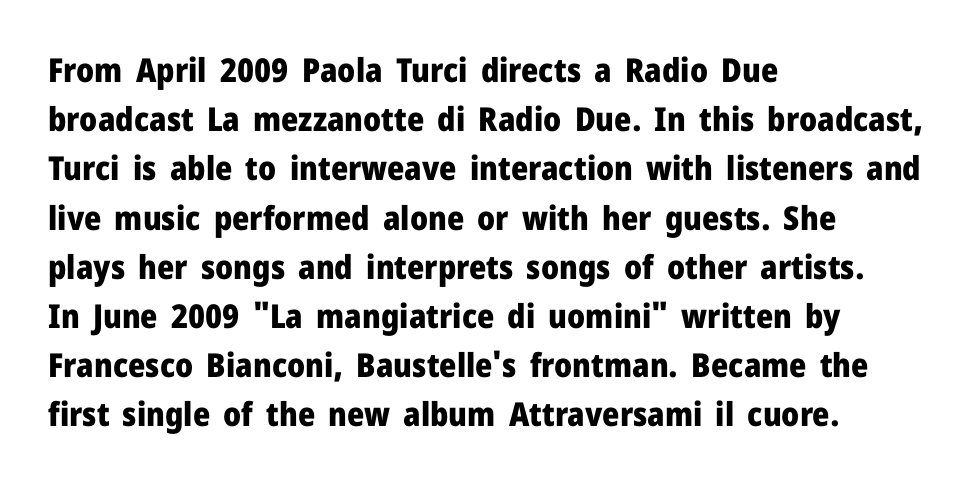
Q: Is the text bold? A: Yes.
Q: Is the text italic (slanted)? A: No, it is upright.
Q: Is the typeface a serif or a sans-serif typeface? A: Sans-serif.
Q: Is the text underlined? A: No.
Q: How is the paragraph aligned? A: Left-aligned.
Q: Is the spacing between letters normal or unusually wide? A: Normal.
Q: Is the spacing between lines tight, normal or loose? A: Normal.
Q: Width (condensed, normal, or wide)? A: Normal.
Q: Stroke contrast? A: Low.
Q: x-height? A: Medium.
Q: Monospaced? A: No.
